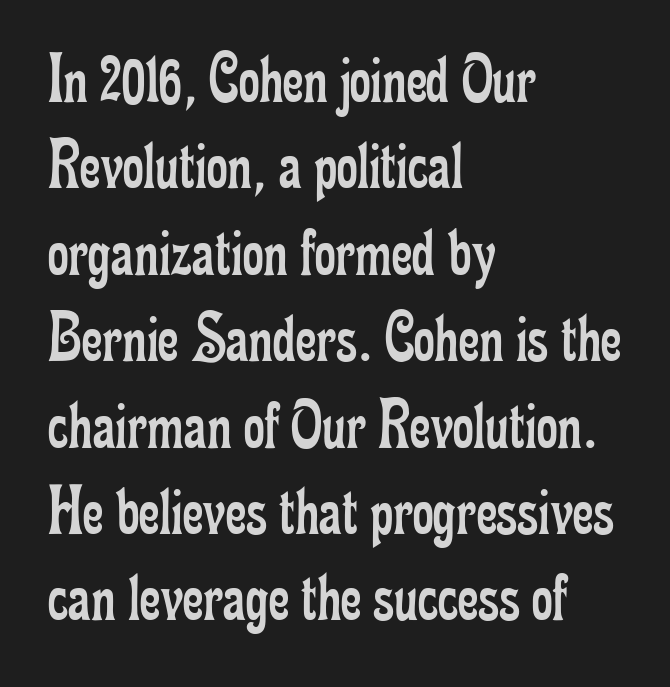
The image shows 72 px regular-weight, condensed serif type, upright; set left-aligned, line spacing 1.2x, normal letter spacing, not underlined; low stroke contrast and a small x-height.
